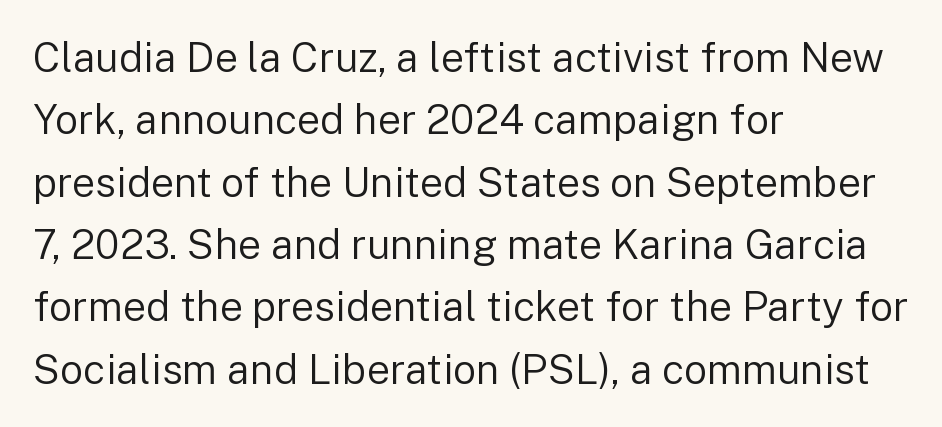
The image shows 41 px regular-weight sans-serif type, upright; set left-aligned, normal line spacing (1.52x), normal letter spacing, not underlined; low stroke contrast and a medium x-height.
